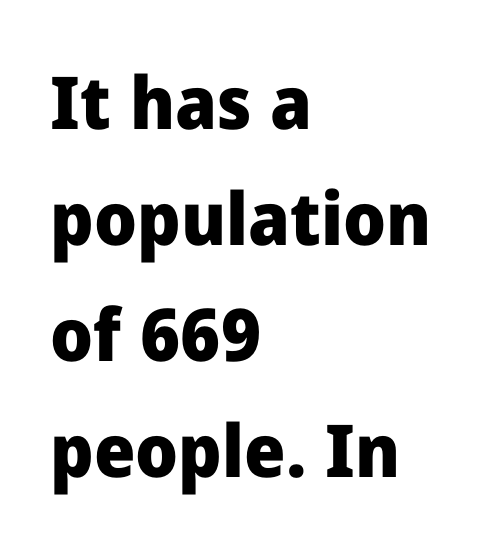
Q: Is the text bold? A: Yes.
Q: Is the text italic (slanted)? A: No, it is upright.
Q: Is the typeface a serif or a sans-serif typeface? A: Sans-serif.
Q: Is the text underlined? A: No.
Q: How is the paragraph aligned? A: Left-aligned.
Q: Is the spacing between letters normal or unusually wide? A: Normal.
Q: Is the spacing between lines tight, normal or loose? A: Normal.
Q: Width (condensed, normal, or wide)? A: Normal.
Q: Stroke contrast? A: Low.
Q: x-height? A: Medium.
Q: Monospaced? A: No.
